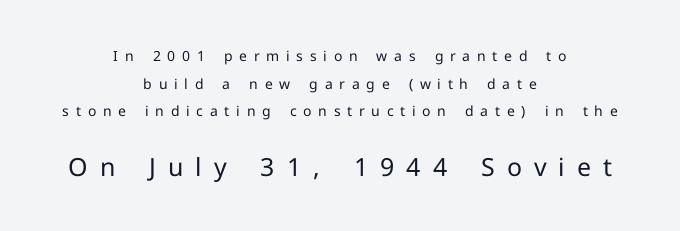
{"italic": "no", "bold": "no", "underline": "no", "align": "center", "line_spacing": "loose", "line_spacing_ratio": 1.98, "letter_spacing": "wide", "letter_spacing_em": 0.48, "larger_block": "second", "size_ratio": 1.79, "glyph_px": 25}
